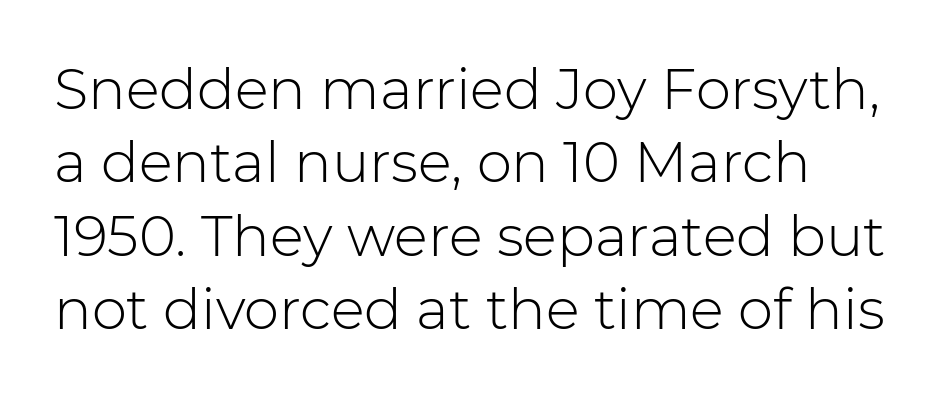
Q: Is the text bold? A: No.
Q: Is the text italic (slanted)? A: No, it is upright.
Q: Is the typeface a serif or a sans-serif typeface? A: Sans-serif.
Q: Is the text underlined? A: No.
Q: Is the spacing between letters normal or unusually wide? A: Normal.
Q: Is the spacing between lines tight, normal or loose? A: Normal.
Q: Width (condensed, normal, or wide)? A: Normal.
Q: Stroke contrast? A: Low.
Q: x-height? A: Medium.
Q: Monospaced? A: No.
